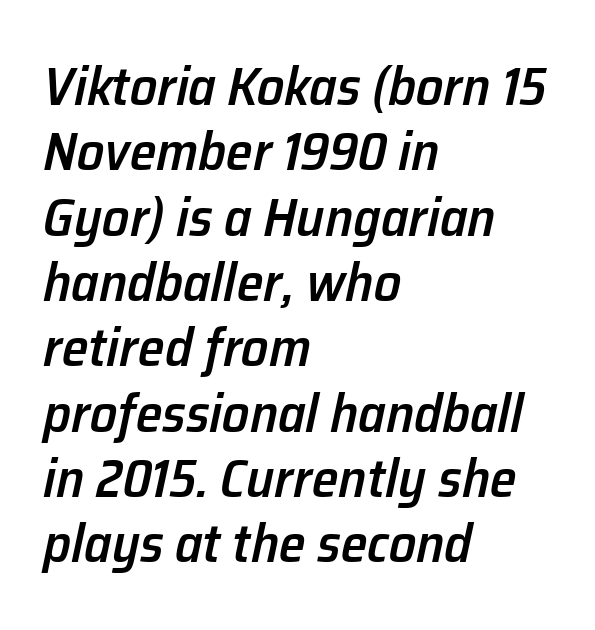
Q: Is the text bold? A: Semi-bold.
Q: Is the text italic (slanted)? A: Yes, it leans right by about 12 degrees.
Q: Is the text underlined? A: No.
Q: How is the paragraph aligned? A: Left-aligned.
Q: Is the spacing between letters normal or unusually wide? A: Normal.
Q: Width (condensed, normal, or wide)? A: Normal.
Q: Stroke contrast? A: Low.
Q: x-height? A: Medium.
Q: Monospaced? A: No.
